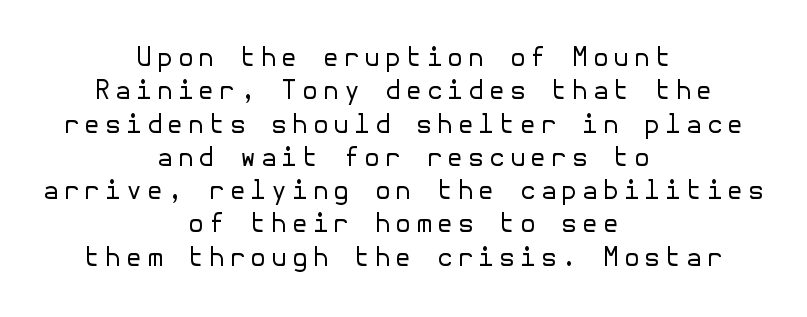
Q: Is the text bold? A: No.
Q: Is the text italic (slanted)? A: No, it is upright.
Q: Is the text underlined? A: No.
Q: How is the paragraph aligned? A: Centered.
Q: Is the spacing between lines tight, normal or loose? A: Normal.
